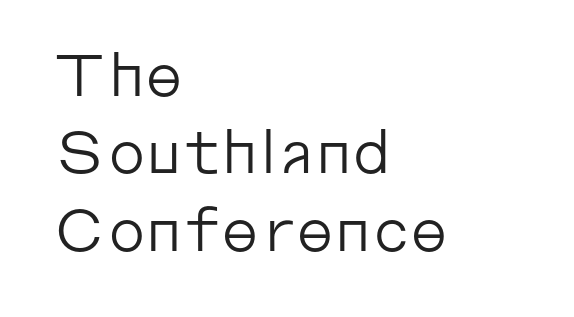
The face used here is proportionally spaced, like ordinary book or web type. Counters stay open thanks to moderate or lighter strokes. The horizontal fit of the characters is conventional and even. Examine the stroke ends and you'll find no serifs.
